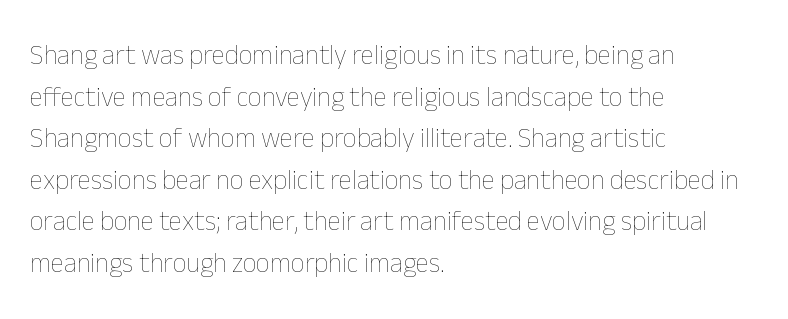
Q: Is the text bold? A: No.
Q: Is the text italic (slanted)? A: No, it is upright.
Q: Is the text underlined? A: No.
Q: How is the paragraph aligned? A: Left-aligned.
Q: Is the spacing between letters normal or unusually wide? A: Normal.
Q: Is the spacing between lines tight, normal or loose? A: Normal.
